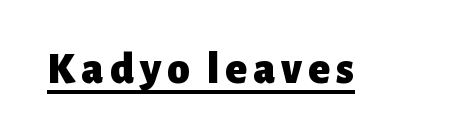
The image shows 45 px heavy sans-serif type, upright; set underlined; low stroke contrast and a medium x-height.
